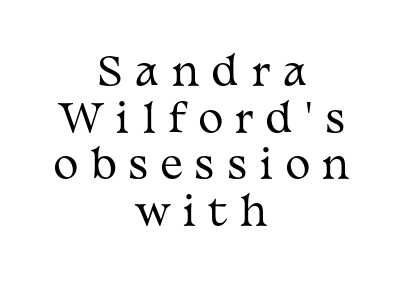
Classification — serif. You could not count columns in this text — the font is proportionally spaced. Descender tails drop into unmarked territory. Observe the wide spacing: letters keep a clear distance from each other.
